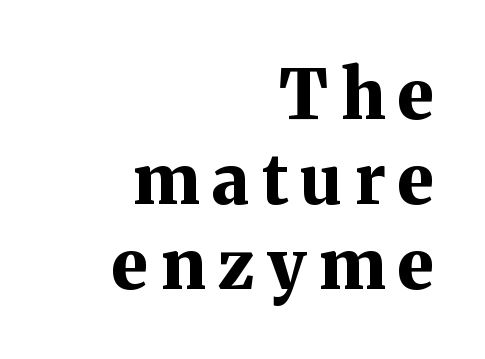
{"serif": "yes", "italic": "no", "bold": "yes", "weight": "bold", "width": "normal", "stroke_contrast": "medium", "x_height": "medium", "monospaced": "no", "underline": "no", "align": "right", "line_spacing_ratio": 1.23, "glyph_px": 69}
